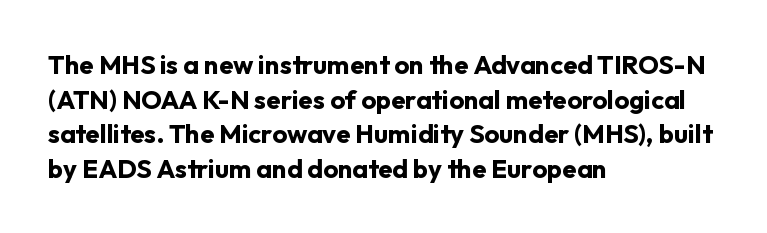
{"italic": "no", "bold": "yes", "underline": "no", "align": "left", "line_spacing": "normal", "line_spacing_ratio": 1.33, "letter_spacing": "normal", "letter_spacing_em": 0.0, "glyph_px": 26}
